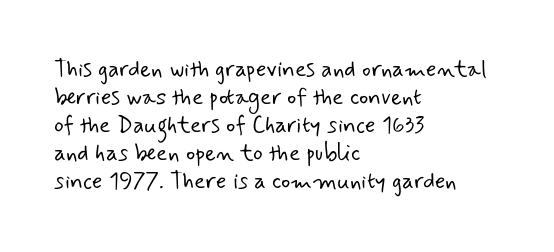
{"bold": "no", "underline": "no", "align": "left", "line_spacing_ratio": 1.22, "letter_spacing": "normal", "letter_spacing_em": 0.0, "glyph_px": 23}
